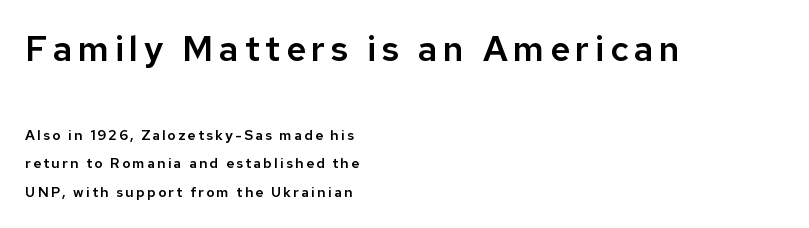
Beneath every word, the page is bare. Typographically, this falls in the sans-serif category. Summary of vertical rhythm: relaxed, with wide interline spacing. Size hierarchy here favors the leading block over the trailing one. Looks like regular typesetting: each glyph gets only the width it needs.
